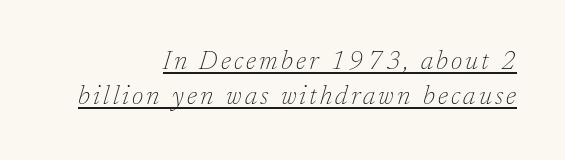
Q: Is the text bold? A: No.
Q: Is the text italic (slanted)? A: Yes, it leans right by about 17 degrees.
Q: Is the text underlined? A: Yes.
Q: How is the paragraph aligned? A: Right-aligned.
Q: Is the spacing between lines tight, normal or loose? A: Normal.
